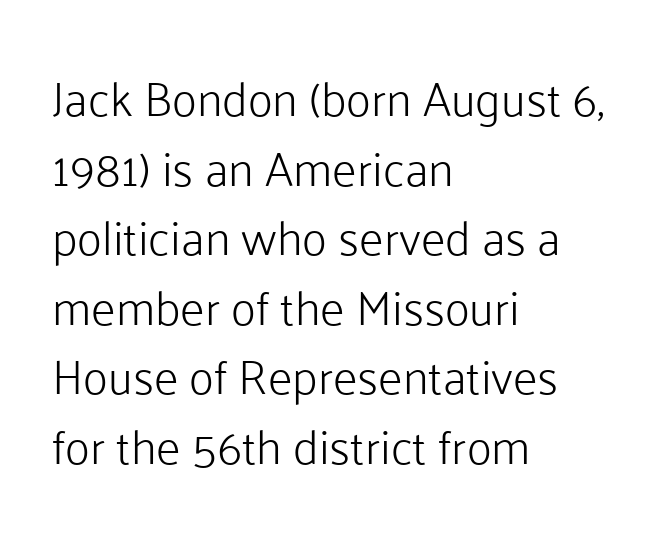
Honestly, there is no underline to notice here at all. Short and long lines alike share a common starting point at left. This sample uses an upright cut, with every glyph sitting square on the baseline. Students, note that the glyphs here touch the page at normal intervals.
